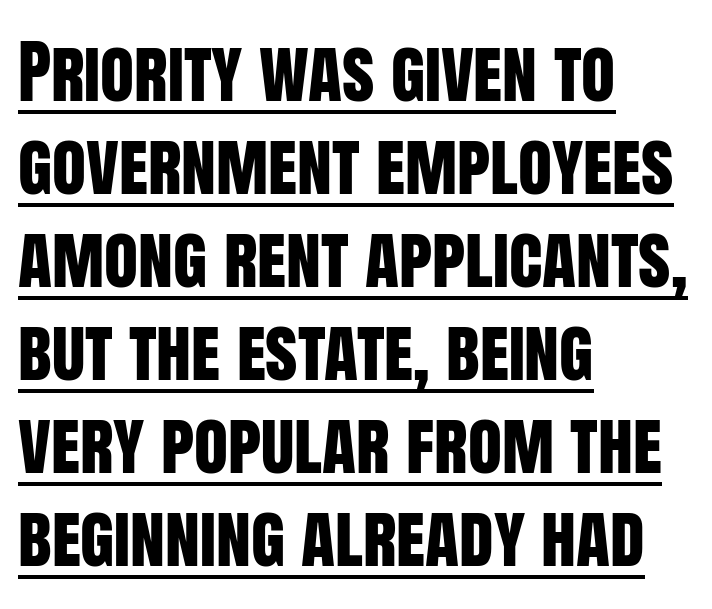
The image shows 70 px condensed sans-serif type, upright; set left-aligned, normal line spacing (1.33x), normal letter spacing, underlined; low stroke contrast and a large x-height.
